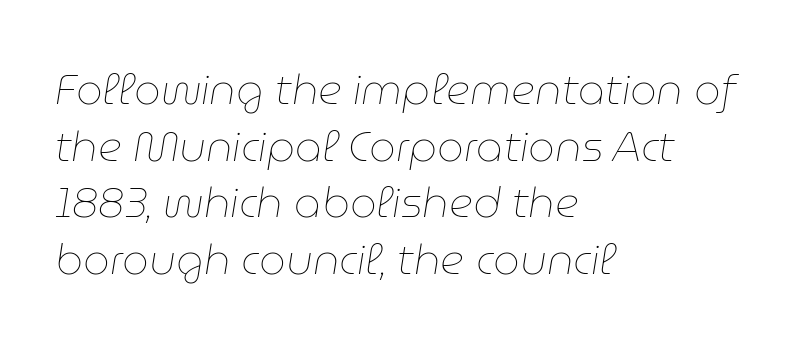
Q: Is the text bold? A: No.
Q: Is the text italic (slanted)? A: Yes, it leans right by about 9 degrees.
Q: Is the text underlined? A: No.
Q: How is the paragraph aligned? A: Left-aligned.
Q: Is the spacing between letters normal or unusually wide? A: Normal.
Q: Is the spacing between lines tight, normal or loose? A: Normal.
Q: Width (condensed, normal, or wide)? A: Normal.
Q: Stroke contrast? A: Low.
Q: x-height? A: Medium.
Q: Monospaced? A: No.
